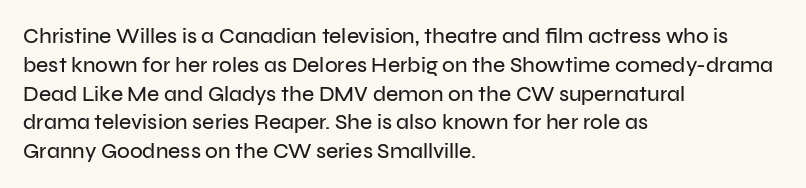
The compositor pushed each line to the left boundary. The strip under each line holds only bare page. When letters stand straight like this, we call the style roman or upright. Letter spacing: default. In terms of leading, this rendering sits right in the middle.
